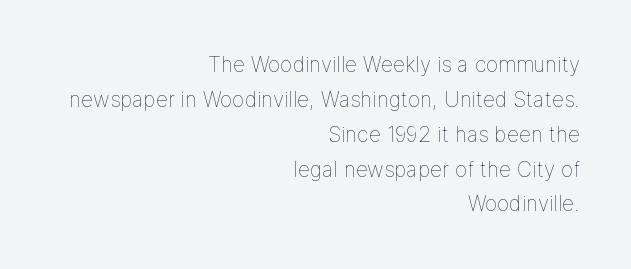
{"italic": "no", "bold": "no", "underline": "no", "align": "right", "line_spacing": "normal", "line_spacing_ratio": 1.66, "letter_spacing": "normal", "letter_spacing_em": 0.0, "glyph_px": 21}
